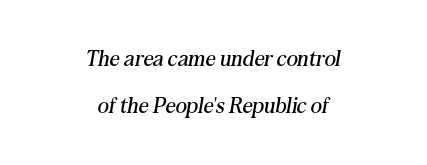
Q: Is the text bold? A: No.
Q: Is the text italic (slanted)? A: Yes, it leans right by about 10 degrees.
Q: Is the text underlined? A: No.
Q: How is the paragraph aligned? A: Centered.
Q: Is the spacing between letters normal or unusually wide? A: Normal.
Q: Is the spacing between lines tight, normal or loose? A: Loose.
